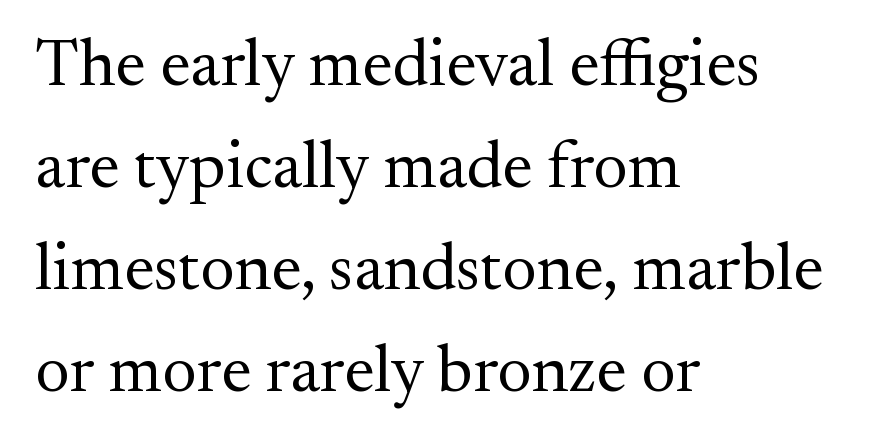
Q: Is the text bold? A: No.
Q: Is the text italic (slanted)? A: No, it is upright.
Q: Is the typeface a serif or a sans-serif typeface? A: Serif.
Q: Is the text underlined? A: No.
Q: How is the paragraph aligned? A: Left-aligned.
Q: Is the spacing between letters normal or unusually wide? A: Normal.
Q: Is the spacing between lines tight, normal or loose? A: Normal.
Q: Width (condensed, normal, or wide)? A: Normal.
Q: Stroke contrast? A: Medium.
Q: x-height? A: Small.
Q: Monospaced? A: No.
